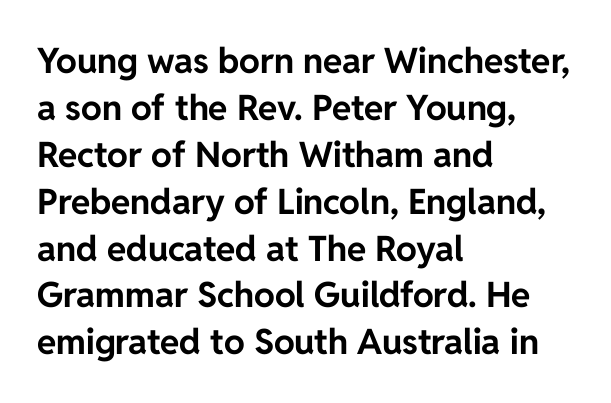
Thick stems and heavy bowls — unmistakably bold. Do the characters align in a grid? No, the font is proportional. Quick note: not italic, upright. Vertically, the passage feels balanced, rows spaced as you'd expect. These lines stack with their left ends in a neat column.
